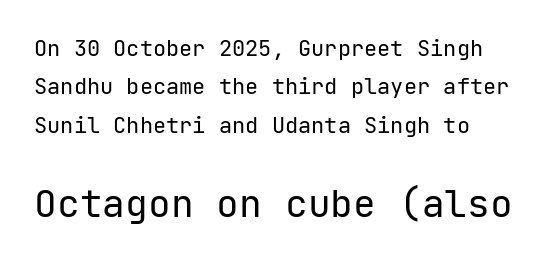
{"serif": "no", "italic": "no", "bold": "no", "weight": "regular", "width": "normal", "stroke_contrast": "low", "x_height": "medium", "monospaced": "yes", "underline": "no", "align": "left", "line_spacing_ratio": 1.75, "letter_spacing": "normal", "letter_spacing_em": 0.0, "larger_block": "second", "size_ratio": 1.73, "glyph_px": 38}
